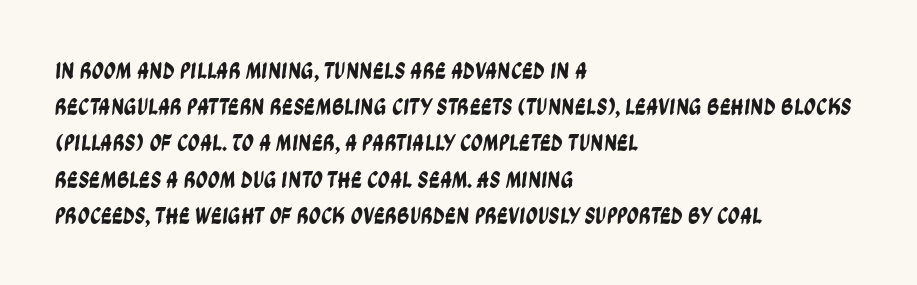
{"underline": "no", "align": "left", "line_spacing": "normal", "line_spacing_ratio": 1.51, "letter_spacing": "normal", "letter_spacing_em": 0.0, "glyph_px": 24}
